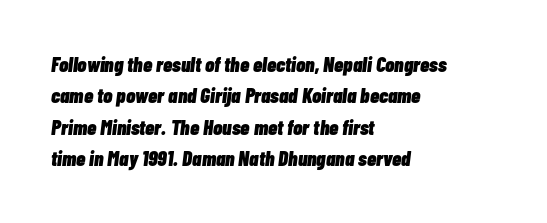
The image shows 21 px bold type, italic (leaning right); set left-aligned, normal line spacing (1.5x), normal letter spacing, not underlined.
